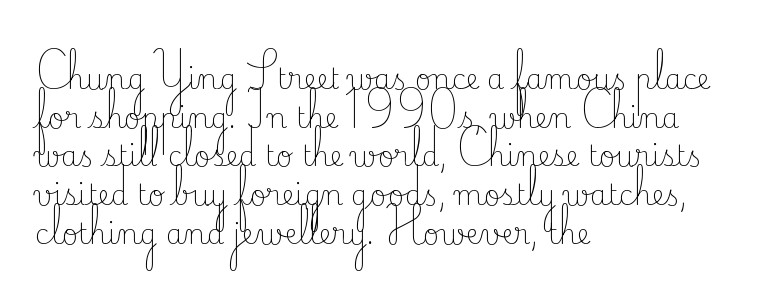
When letters stand straight like this, we call the style roman or upright. Stems and bowls with no extra thickness — not bold. The lines in this sample share a left origin and differ only in where they stop. This sample has the flowing, uneven cadence of proportional lettering. Note: serifs present on the glyphs. There is no visible air inserted between adjacent glyphs.
